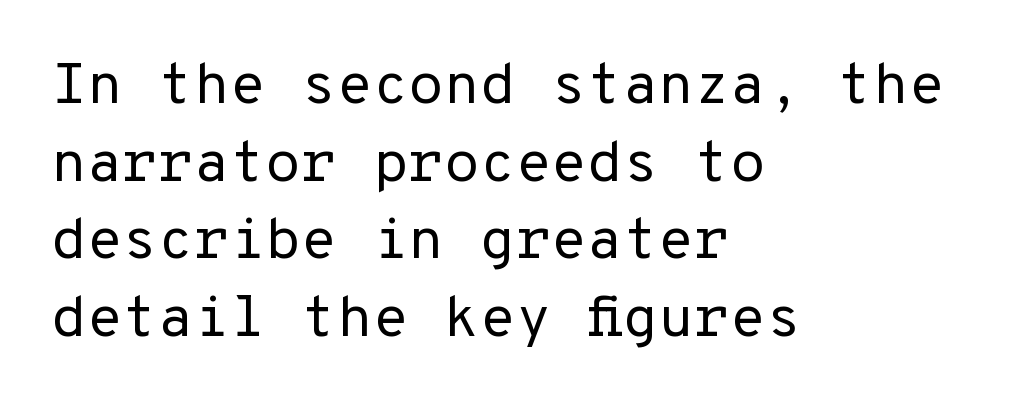
Q: Is the text bold? A: No.
Q: Is the text italic (slanted)? A: No, it is upright.
Q: Is the typeface a serif or a sans-serif typeface? A: Sans-serif.
Q: Is the text underlined? A: No.
Q: How is the paragraph aligned? A: Left-aligned.
Q: Is the spacing between letters normal or unusually wide? A: Normal.
Q: Is the spacing between lines tight, normal or loose? A: Normal.
Q: Width (condensed, normal, or wide)? A: Normal.
Q: Stroke contrast? A: Low.
Q: x-height? A: Medium.
